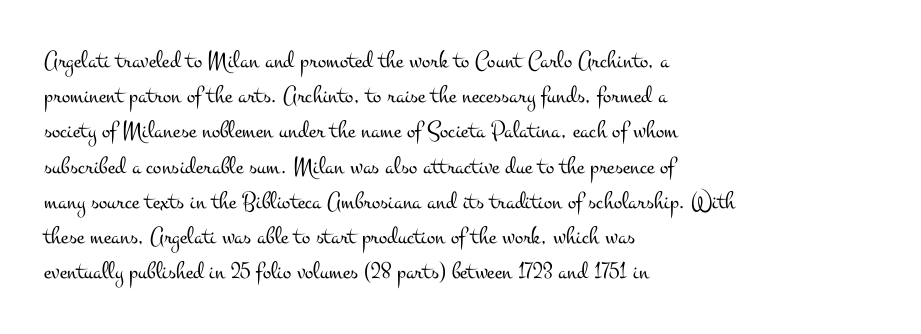
The image shows 25 px text type; set left-aligned, normal line spacing (1.41x), normal letter spacing, not underlined.
